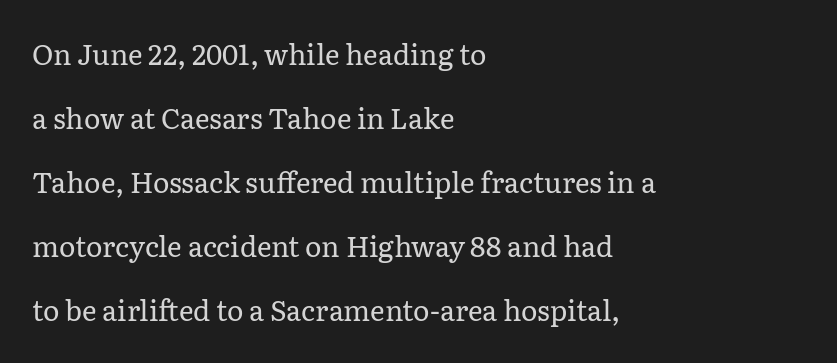
The letters advance in unequal steps, a hallmark of proportional type. The compositor pushed each line to the left boundary. Summary of weight: not heavy and not bold. The characters display serif detailing at their extremities. The baseline area is clear.
